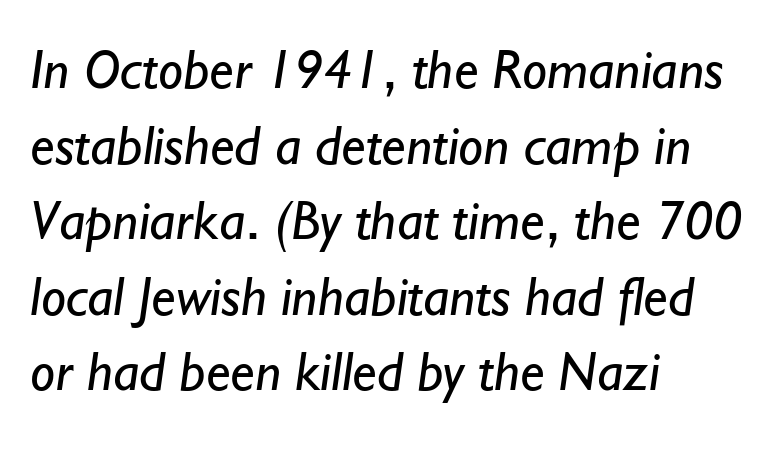
Q: Is the text bold? A: No.
Q: Is the typeface a serif or a sans-serif typeface? A: Sans-serif.
Q: Is the text underlined? A: No.
Q: How is the paragraph aligned? A: Left-aligned.
Q: Is the spacing between letters normal or unusually wide? A: Normal.
Q: Is the spacing between lines tight, normal or loose? A: Normal.
Q: Width (condensed, normal, or wide)? A: Normal.
Q: Stroke contrast? A: Low.
Q: x-height? A: Small.
Q: Monospaced? A: No.
